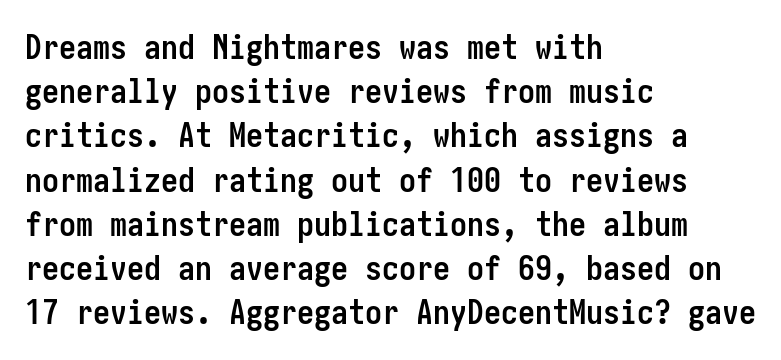
{"serif": "no", "italic": "no", "bold": "yes", "weight": "semibold", "width": "condensed", "stroke_contrast": "low", "x_height": "medium", "underline": "no", "align": "left", "line_spacing": "normal", "line_spacing_ratio": 1.3, "letter_spacing": "normal", "letter_spacing_em": 0.0, "glyph_px": 34}
